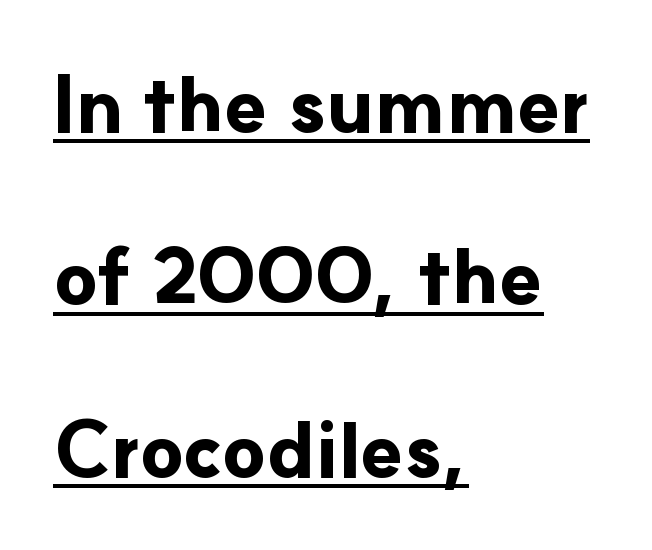
Q: Is the text bold? A: Yes.
Q: Is the text italic (slanted)? A: No, it is upright.
Q: Is the typeface a serif or a sans-serif typeface? A: Sans-serif.
Q: Is the text underlined? A: Yes.
Q: How is the paragraph aligned? A: Left-aligned.
Q: Is the spacing between letters normal or unusually wide? A: Normal.
Q: Is the spacing between lines tight, normal or loose? A: Loose.
Q: Width (condensed, normal, or wide)? A: Normal.
Q: Stroke contrast? A: Low.
Q: x-height? A: Small.
Q: Monospaced? A: No.
